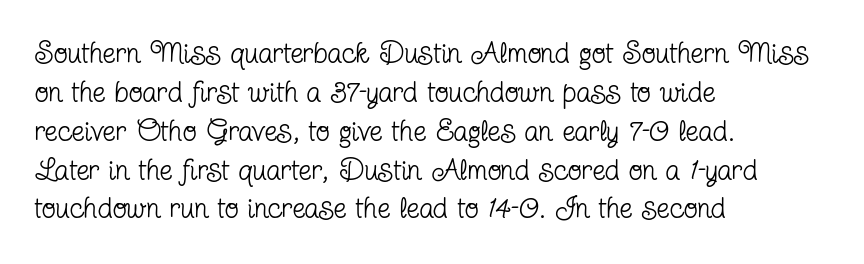
Q: Is the text bold? A: No.
Q: Is the text italic (slanted)? A: No, it is upright.
Q: Is the typeface a serif or a sans-serif typeface? A: Serif.
Q: Is the text underlined? A: No.
Q: How is the paragraph aligned? A: Left-aligned.
Q: Is the spacing between letters normal or unusually wide? A: Normal.
Q: Is the spacing between lines tight, normal or loose? A: Normal.
Q: Width (condensed, normal, or wide)? A: Condensed.
Q: Stroke contrast? A: Low.
Q: x-height? A: Medium.
Q: Monospaced? A: No.
